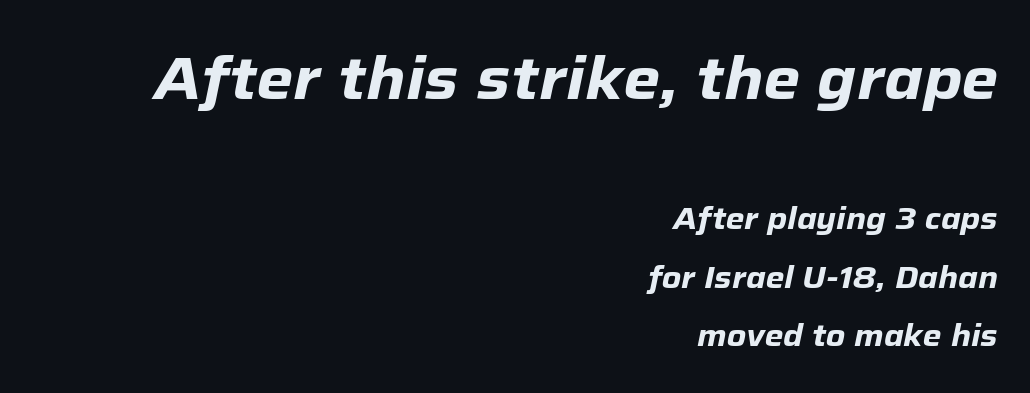
Q: Is the text bold? A: Yes.
Q: Is the text italic (slanted)? A: Yes, it leans right by about 12 degrees.
Q: Is the text underlined? A: No.
Q: How is the paragraph aligned? A: Right-aligned.
Q: Is the spacing between letters normal or unusually wide? A: Normal.
Q: Is the spacing between lines tight, normal or loose? A: Loose.
Q: Which block of text is set in a larger size, the first (top) or the second (bottom)? A: The first (top) one.
Q: Width (condensed, normal, or wide)? A: Normal.
Q: Stroke contrast? A: Low.
Q: x-height? A: Medium.
Q: Monospaced? A: No.
